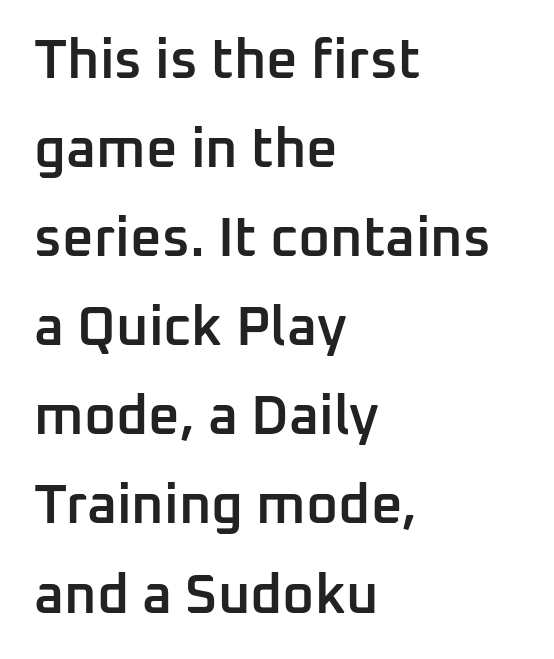
The image shows 55 px semibold sans-serif type, upright; set left-aligned, normal line spacing (1.62x), normal letter spacing, not underlined; low stroke contrast and a medium x-height.
